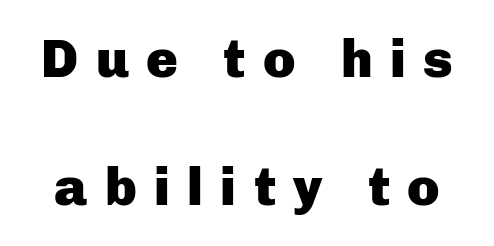
The image shows 53 px heavy sans-serif type, upright; set loose line spacing (2.41x), unusually wide letter spacing (+0.33 em), not underlined; low stroke contrast and a medium x-height.
